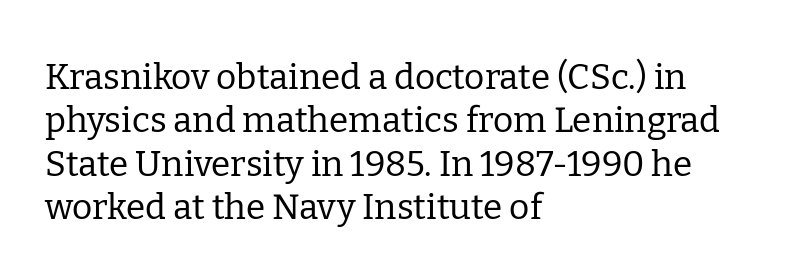
Q: Is the text bold? A: No.
Q: Is the text italic (slanted)? A: No, it is upright.
Q: Is the typeface a serif or a sans-serif typeface? A: Serif.
Q: Is the text underlined? A: No.
Q: How is the paragraph aligned? A: Left-aligned.
Q: Is the spacing between letters normal or unusually wide? A: Normal.
Q: Width (condensed, normal, or wide)? A: Normal.
Q: Stroke contrast? A: Low.
Q: x-height? A: Medium.
Q: Monospaced? A: No.
